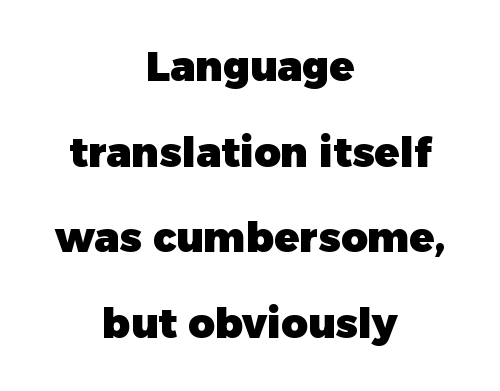
{"serif": "no", "italic": "no", "bold": "yes", "weight": "heavy", "width": "normal", "stroke_contrast": "low", "x_height": "medium", "monospaced": "no", "underline": "no", "align": "center", "line_spacing": "loose", "line_spacing_ratio": 2.09, "letter_spacing": "normal", "letter_spacing_em": 0.0, "glyph_px": 41}
